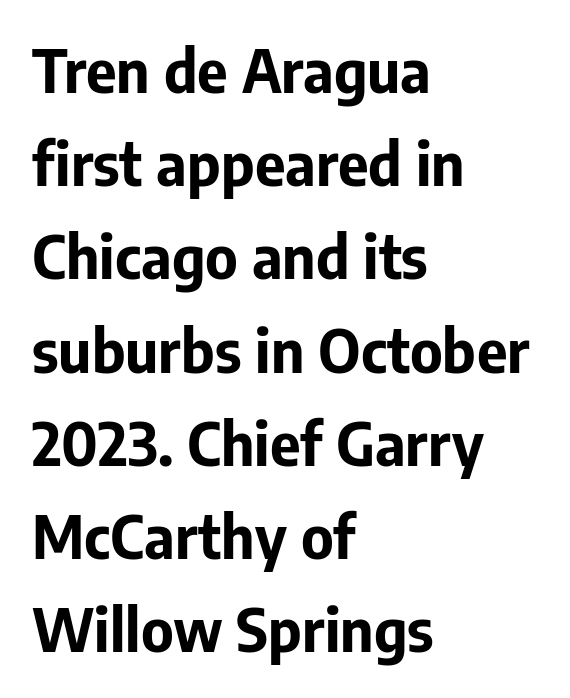
{"serif": "no", "italic": "no", "bold": "yes", "weight": "bold", "width": "normal", "stroke_contrast": "low", "x_height": "medium", "monospaced": "no", "underline": "no", "align": "left", "line_spacing": "normal", "line_spacing_ratio": 1.58, "letter_spacing": "normal", "letter_spacing_em": 0.0, "glyph_px": 59}
